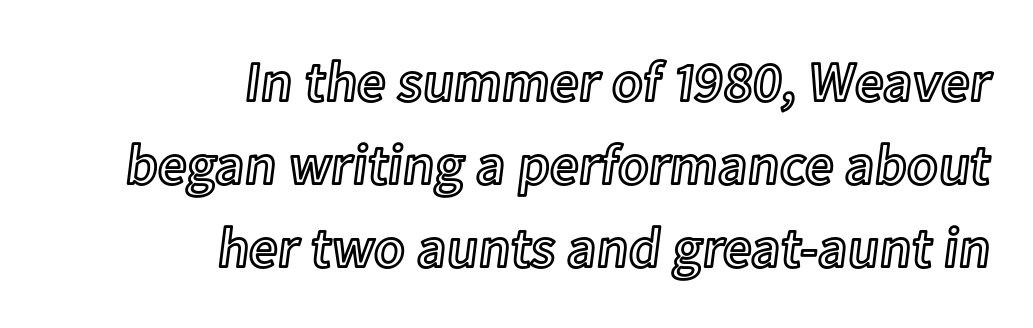
The image shows 57 px text type; set right-aligned, normal line spacing (1.46x), normal letter spacing, not underlined; a medium x-height.
